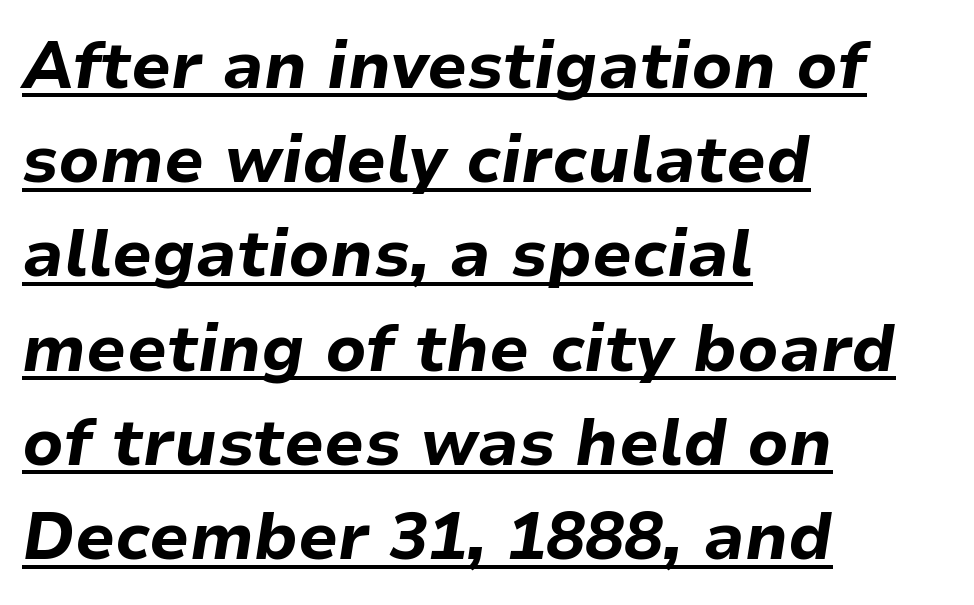
Q: Is the text bold? A: Yes.
Q: Is the text italic (slanted)? A: Yes, it leans right by about 9 degrees.
Q: Is the text underlined? A: Yes.
Q: How is the paragraph aligned? A: Left-aligned.
Q: Is the spacing between letters normal or unusually wide? A: Normal.
Q: Is the spacing between lines tight, normal or loose? A: Normal.
Q: Width (condensed, normal, or wide)? A: Normal.
Q: Stroke contrast? A: Low.
Q: x-height? A: Medium.
Q: Monospaced? A: No.
